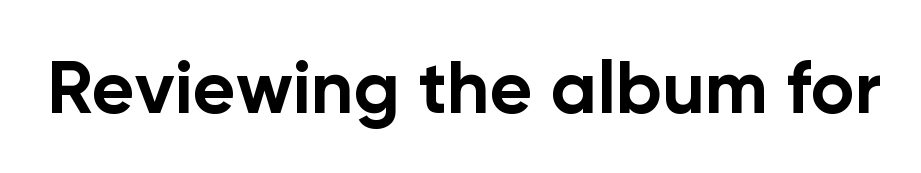
Q: Is the text bold? A: Yes.
Q: Is the text italic (slanted)? A: No, it is upright.
Q: Is the typeface a serif or a sans-serif typeface? A: Sans-serif.
Q: Is the text underlined? A: No.
Q: Is the spacing between letters normal or unusually wide? A: Normal.
Q: Width (condensed, normal, or wide)? A: Normal.
Q: Stroke contrast? A: Low.
Q: x-height? A: Medium.
Q: Monospaced? A: No.
